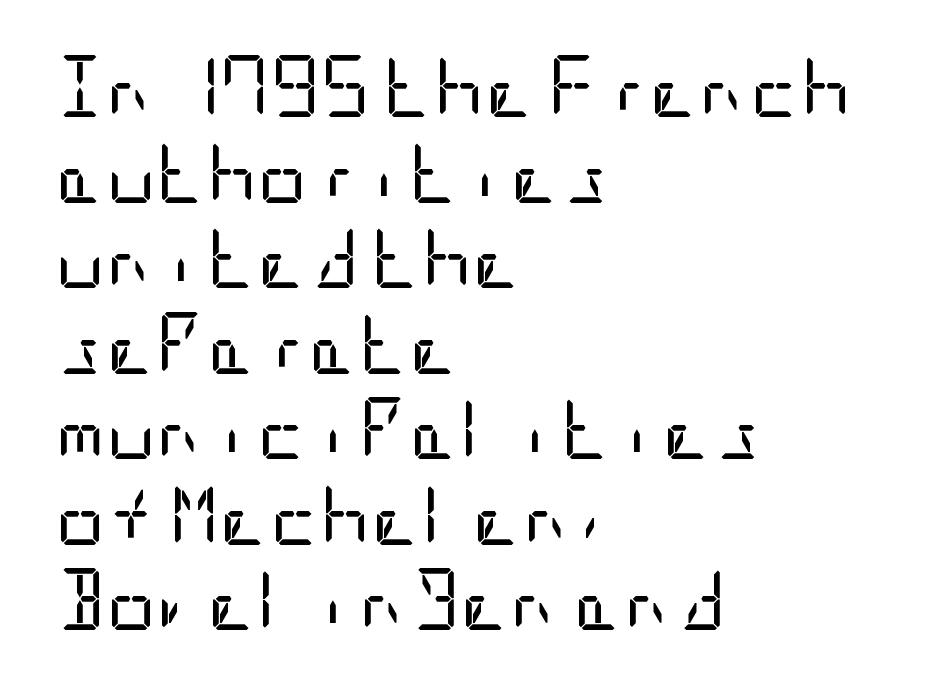
Q: Is the text bold? A: No.
Q: Is the text italic (slanted)? A: No, it is upright.
Q: Is the typeface a serif or a sans-serif typeface? A: Sans-serif.
Q: Is the text underlined? A: No.
Q: How is the paragraph aligned? A: Left-aligned.
Q: Is the spacing between letters normal or unusually wide? A: Normal.
Q: Is the spacing between lines tight, normal or loose? A: Normal.
Q: Width (condensed, normal, or wide)? A: Condensed.
Q: Stroke contrast? A: Low.
Q: x-height? A: Large.
